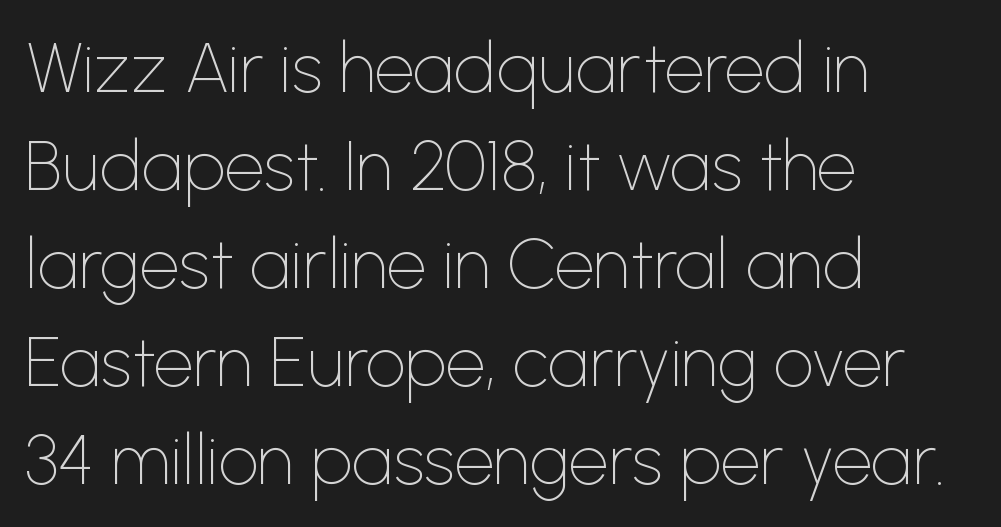
The image shows 70 px thin sans-serif type, upright; set left-aligned, normal line spacing (1.4x), normal letter spacing, not underlined; low stroke contrast and a medium x-height.
